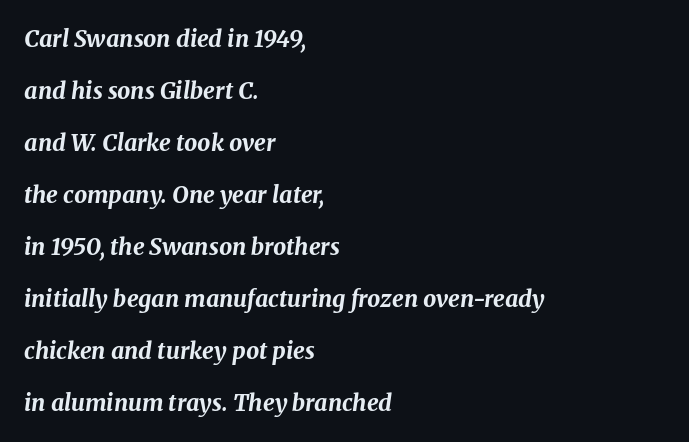
{"italic": "yes", "lean": "right", "slant_degrees": 8, "bold": "yes", "underline": "no", "align": "left", "line_spacing": "loose", "line_spacing_ratio": 2.26, "letter_spacing": "normal", "letter_spacing_em": 0.0, "glyph_px": 23}
